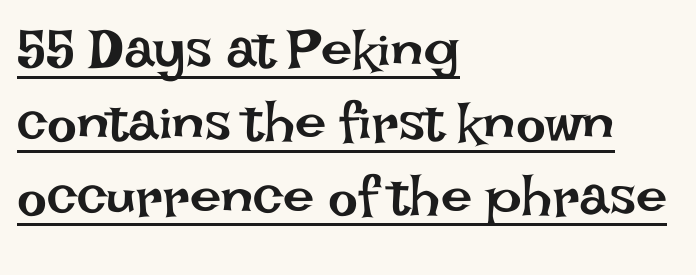
Q: Is the text bold? A: No.
Q: Is the text italic (slanted)? A: No, it is upright.
Q: Is the text underlined? A: Yes.
Q: How is the paragraph aligned? A: Left-aligned.
Q: Is the spacing between letters normal or unusually wide? A: Normal.
Q: Is the spacing between lines tight, normal or loose? A: Normal.
Q: Width (condensed, normal, or wide)? A: Normal.
Q: Stroke contrast? A: Low.
Q: x-height? A: Large.
Q: Monospaced? A: No.
